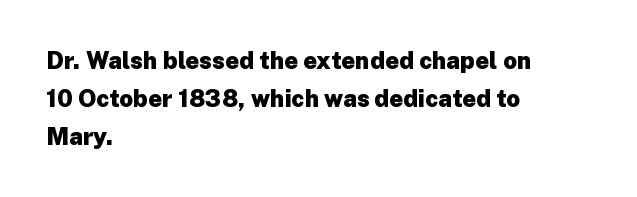
The space between consecutive lines is moderate. Alignment: flush left. The passage shown is not underscored anywhere. The type is set solid horizontally, with unmodified tracking. The characters look thick and weighty, a clear bold. Unlike italic type, these characters show no tilt at all.
